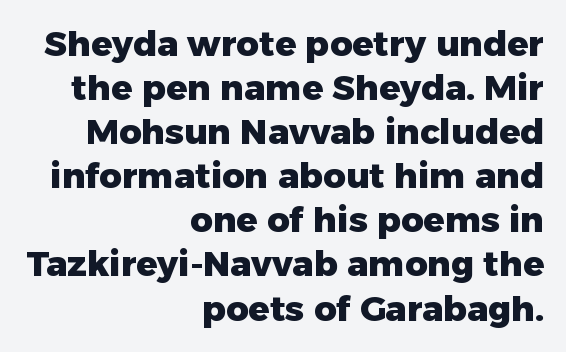
Q: Is the text bold? A: Yes.
Q: Is the text italic (slanted)? A: No, it is upright.
Q: Is the typeface a serif or a sans-serif typeface? A: Sans-serif.
Q: Is the text underlined? A: No.
Q: How is the paragraph aligned? A: Right-aligned.
Q: Is the spacing between letters normal or unusually wide? A: Normal.
Q: Is the spacing between lines tight, normal or loose? A: Normal.
Q: Width (condensed, normal, or wide)? A: Normal.
Q: Stroke contrast? A: Low.
Q: x-height? A: Medium.
Q: Monospaced? A: No.
